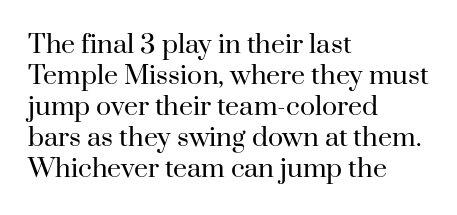
Q: Is the text bold? A: No.
Q: Is the text italic (slanted)? A: No, it is upright.
Q: Is the text underlined? A: No.
Q: How is the paragraph aligned? A: Left-aligned.
Q: Is the spacing between letters normal or unusually wide? A: Normal.
